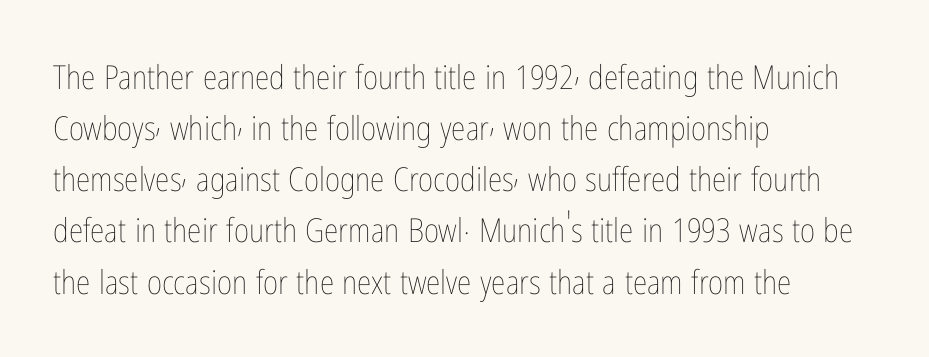
The passage shown is not bold in any degree. Lines of text with bare space underneath. Line beginnings align vertically; line endings do not. This rendering leaves character spacing at its baseline value. Whoever set this chose a conventional vertical rhythm.
